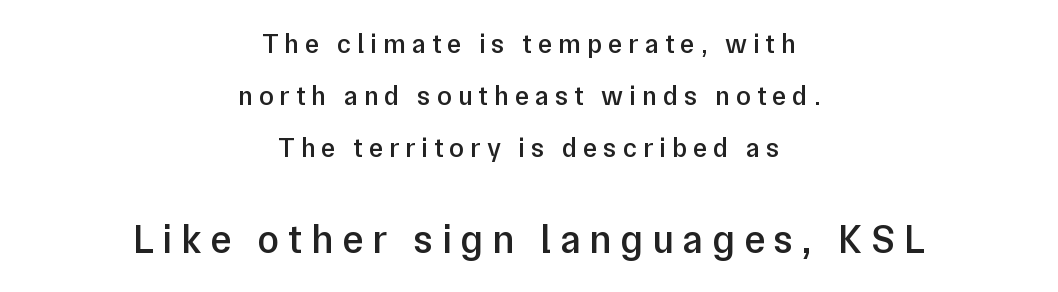
Q: Is the text bold? A: Semi-bold.
Q: Is the text italic (slanted)? A: No, it is upright.
Q: Is the typeface a serif or a sans-serif typeface? A: Sans-serif.
Q: Is the text underlined? A: No.
Q: How is the paragraph aligned? A: Centered.
Q: Is the spacing between letters normal or unusually wide? A: Unusually wide.
Q: Is the spacing between lines tight, normal or loose? A: Loose.
Q: Which block of text is set in a larger size, the first (top) or the second (bottom)? A: The second (bottom) one.
Q: Width (condensed, normal, or wide)? A: Normal.
Q: Stroke contrast? A: Low.
Q: x-height? A: Medium.
Q: Monospaced? A: No.
